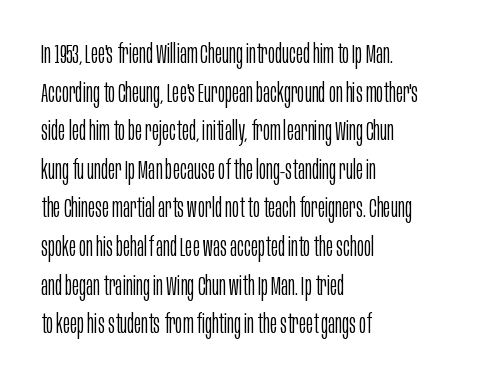
Stroke thickness stays within the range of a standard reading face or lighter. Notice how descenders clear the ascenders below comfortably — that's standard leading. There is no visible air inserted between adjacent glyphs. Casual observation: everything's shoved over to the left. The specimen omits any rule beneath the text block's lines. The letters stand straight up with perfectly vertical stems.
